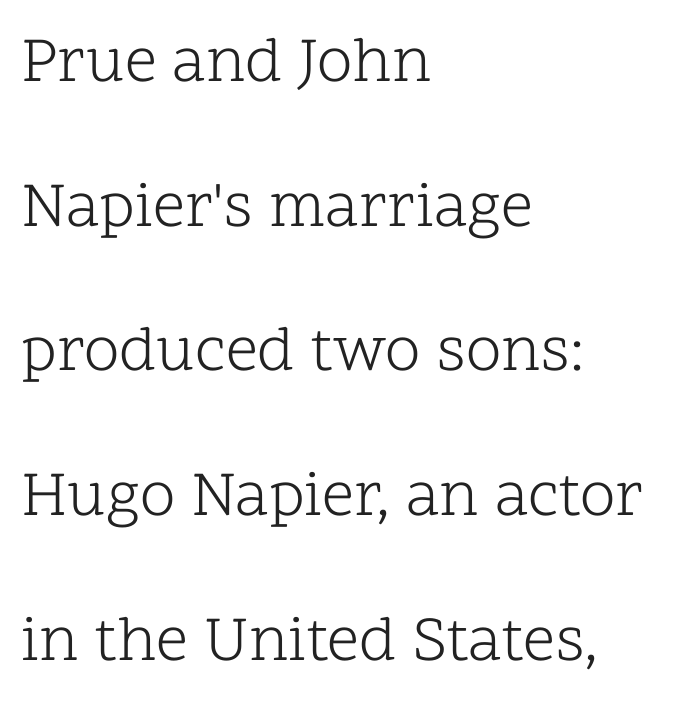
The image shows 64 px light serif type, upright; set left-aligned, loose line spacing (2.26x), normal letter spacing, not underlined; low stroke contrast and a medium x-height.
